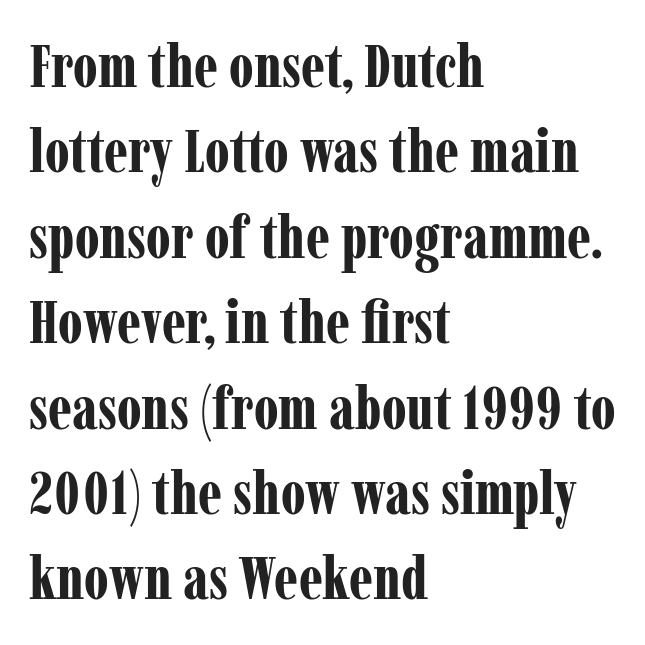
The line texture is even and compact thanks to regular tracking. You'd pick this weight for a headline — it's a proper bold. One glance says typical: line gaps are just what's usual. A student would call this left alignment; a typographer would say flush left, rag right.
